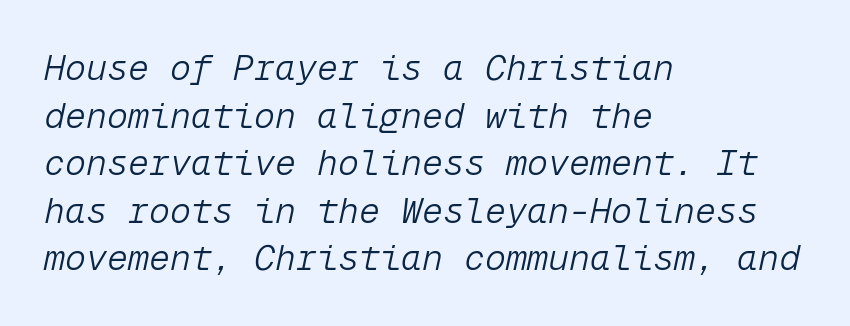
{"italic": "yes", "lean": "right", "slant_degrees": 12, "bold": "no", "weight": "light", "width": "normal", "stroke_contrast": "low", "x_height": "medium", "monospaced": "yes", "underline": "no", "align": "left", "line_spacing": "normal", "line_spacing_ratio": 1.36, "letter_spacing": "normal", "letter_spacing_em": 0.0, "glyph_px": 35}
